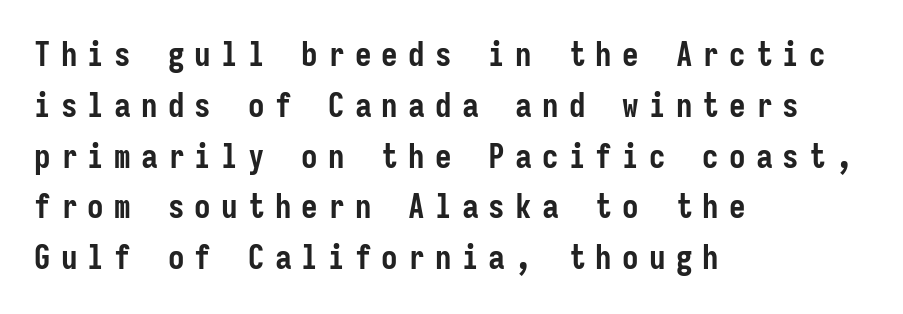
{"serif": "no", "italic": "no", "bold": "yes", "weight": "semibold", "width": "condensed", "stroke_contrast": "low", "x_height": "medium", "monospaced": "yes", "underline": "no", "align": "left", "line_spacing": "normal", "line_spacing_ratio": 1.54, "letter_spacing": "wide", "letter_spacing_em": 0.31, "glyph_px": 33}
